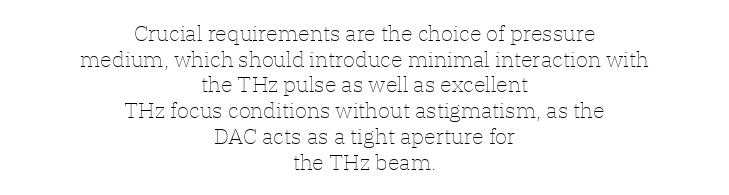
{"italic": "no", "bold": "no", "underline": "no", "align": "center", "line_spacing_ratio": 1.17, "letter_spacing": "normal", "letter_spacing_em": 0.0, "glyph_px": 22}
